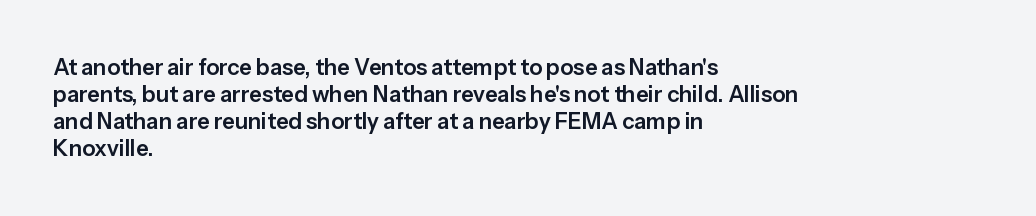
Q: Is the text italic (slanted)? A: No, it is upright.
Q: Is the text underlined? A: No.
Q: How is the paragraph aligned? A: Left-aligned.
Q: Is the spacing between letters normal or unusually wide? A: Normal.
